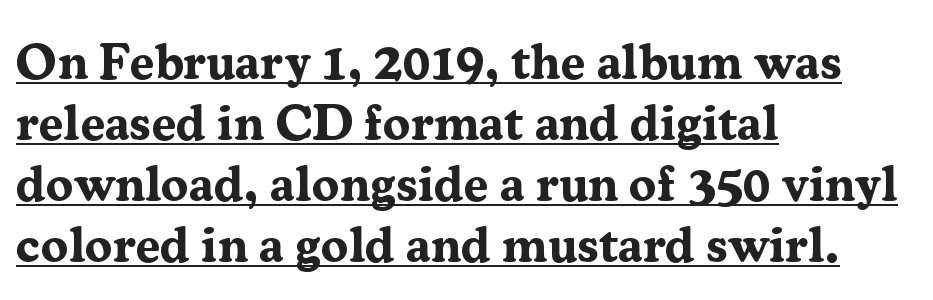
Q: Is the text bold? A: Yes.
Q: Is the text italic (slanted)? A: No, it is upright.
Q: Is the typeface a serif or a sans-serif typeface? A: Serif.
Q: Is the text underlined? A: Yes.
Q: How is the paragraph aligned? A: Left-aligned.
Q: Is the spacing between letters normal or unusually wide? A: Normal.
Q: Width (condensed, normal, or wide)? A: Normal.
Q: Stroke contrast? A: Medium.
Q: x-height? A: Medium.
Q: Monospaced? A: No.
